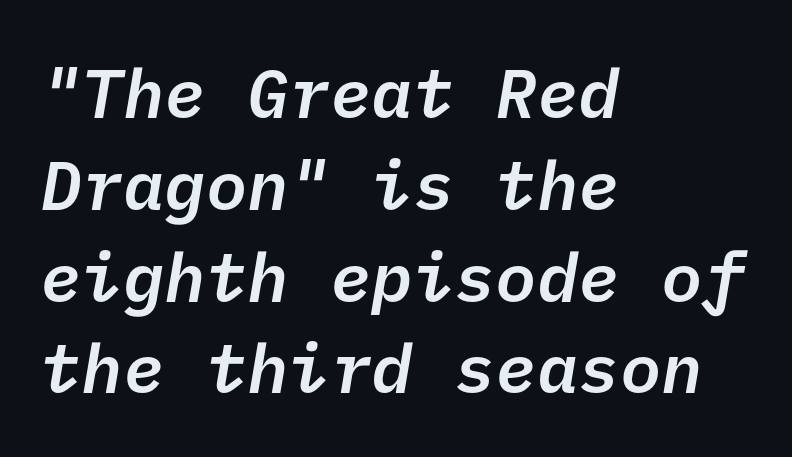
The compositor pushed each line to the left boundary. Beneath every word, the page is bare. The typeface chosen for these lines omits serifs. The gaps between neighbouring characters are ordinary and unremarkable.
